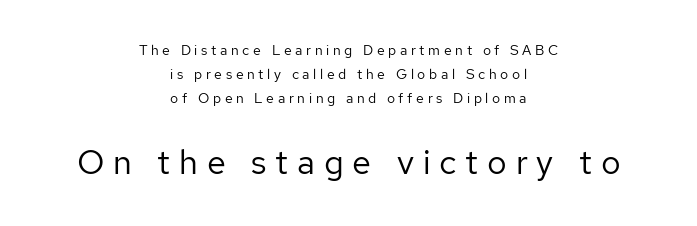
{"serif": "no", "italic": "no", "bold": "no", "weight": "regular", "width": "normal", "stroke_contrast": "low", "x_height": "medium", "monospaced": "no", "underline": "no", "align": "center", "line_spacing_ratio": 1.71, "letter_spacing": "wide", "letter_spacing_em": 0.26, "larger_block": "second", "size_ratio": 2.43, "glyph_px": 34}
